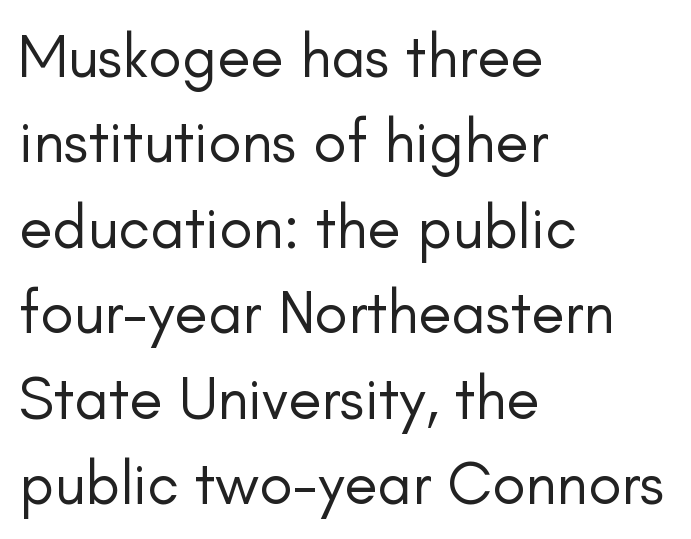
The image shows 61 px regular-weight sans-serif type, upright; set left-aligned, normal line spacing (1.4x), normal letter spacing, not underlined; low stroke contrast and a small x-height.
